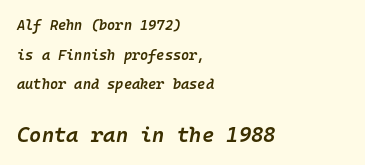
Q: Is the text bold? A: Semi-bold.
Q: Is the text italic (slanted)? A: Yes, it leans right by about 10 degrees.
Q: Is the text underlined? A: No.
Q: How is the paragraph aligned? A: Left-aligned.
Q: Is the spacing between letters normal or unusually wide? A: Normal.
Q: Is the spacing between lines tight, normal or loose? A: Loose.
Q: Which block of text is set in a larger size, the first (top) or the second (bottom)? A: The second (bottom) one.
